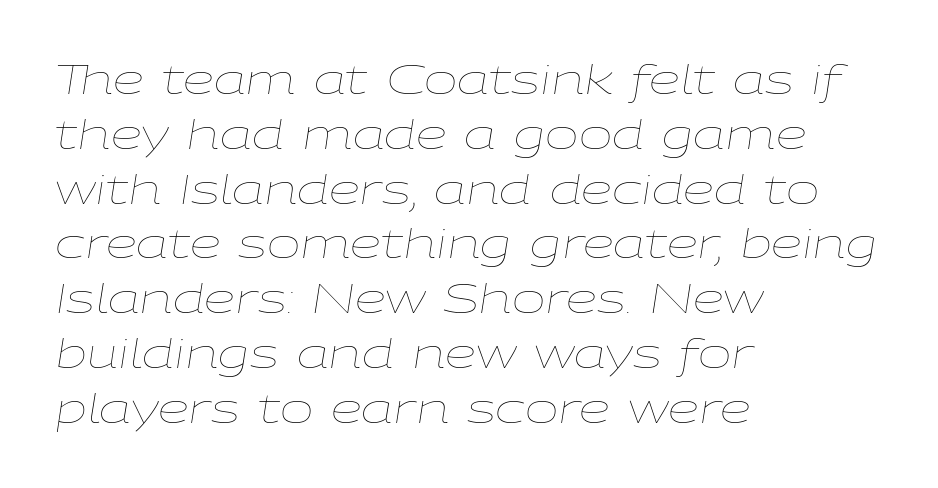
The image shows 40 px thin, wide type, italic (leaning right); set left-aligned, normal line spacing (1.37x), normal letter spacing, not underlined; low stroke contrast and a medium x-height.
